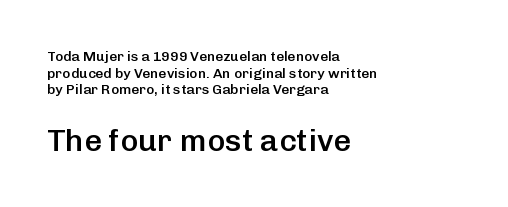
{"serif": "no", "italic": "no", "bold": "semi", "weight": "semibold", "width": "normal", "stroke_contrast": "low", "x_height": "medium", "monospaced": "no", "underline": "no", "align": "left", "line_spacing_ratio": 1.18, "letter_spacing": "normal", "letter_spacing_em": 0.0, "larger_block": "second", "size_ratio": 2.21, "glyph_px": 31}
